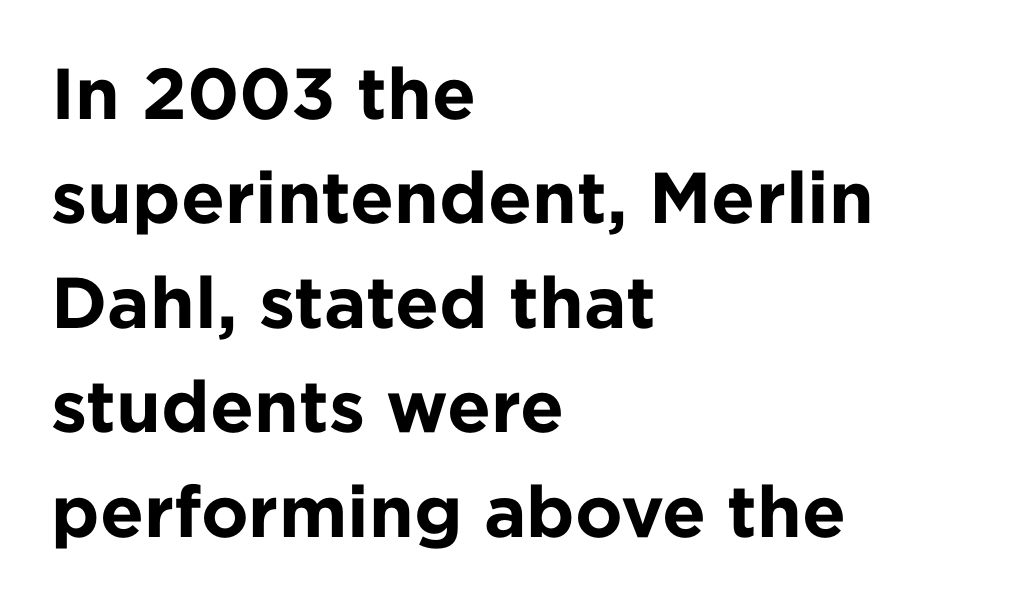
The image shows 72 px bold sans-serif type, upright; set left-aligned, normal line spacing (1.45x), normal letter spacing, not underlined; low stroke contrast and a medium x-height.
